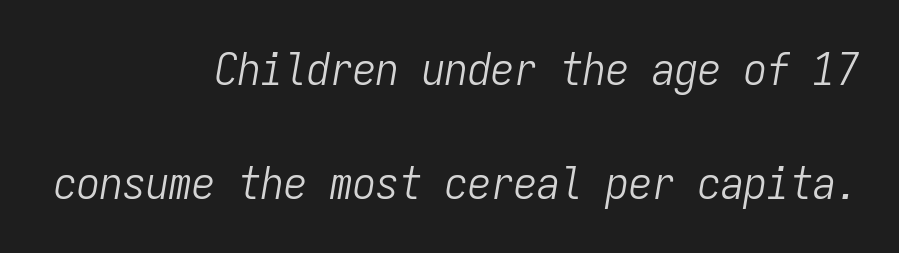
The image shows 46 px light, condensed type, italic (leaning right), monospaced; set right-aligned, loose line spacing (2.47x), normal letter spacing, not underlined; low stroke contrast and a medium x-height.
